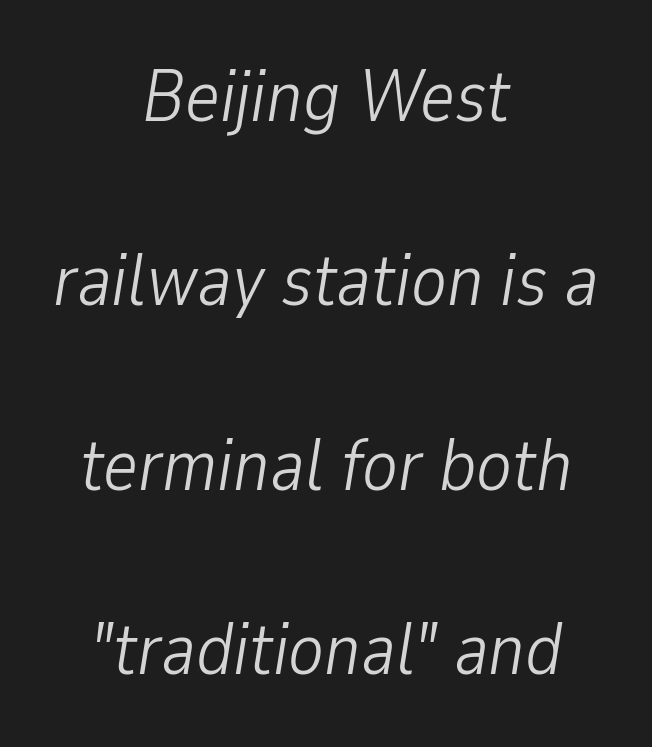
The image shows 74 px light, condensed type, italic (leaning right); set centered, loose line spacing (2.49x), normal letter spacing, not underlined; low stroke contrast and a medium x-height.
